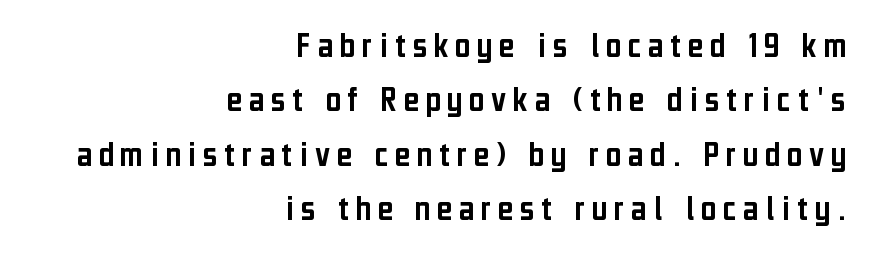
The image shows 37 px condensed sans-serif type, upright; set right-aligned, normal line spacing (1.47x), not underlined; low stroke contrast and a medium x-height.
